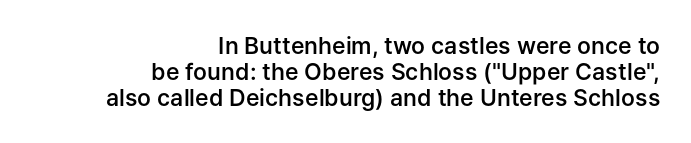
{"italic": "no", "bold": "semi", "underline": "no", "align": "right", "line_spacing": "tight", "line_spacing_ratio": 1.12, "letter_spacing": "normal", "letter_spacing_em": 0.0, "glyph_px": 23}
